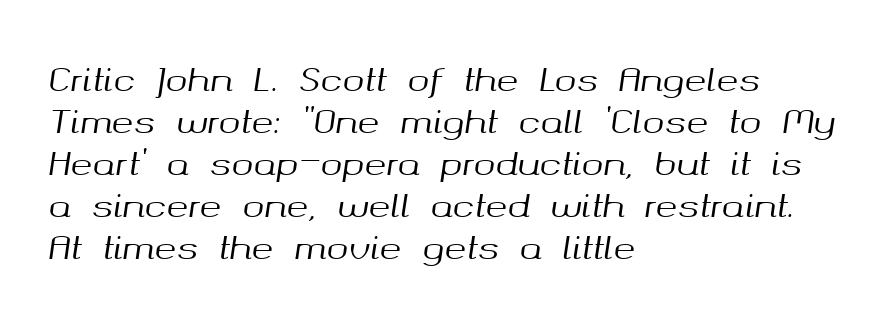
Q: Is the text italic (slanted)? A: Yes, it leans right by about 8 degrees.
Q: Is the text underlined? A: No.
Q: How is the paragraph aligned? A: Left-aligned.
Q: Is the spacing between letters normal or unusually wide? A: Normal.
Q: Is the spacing between lines tight, normal or loose? A: Normal.
Q: Width (condensed, normal, or wide)? A: Normal.
Q: Stroke contrast? A: Medium.
Q: x-height? A: Medium.
Q: Monospaced? A: No.
